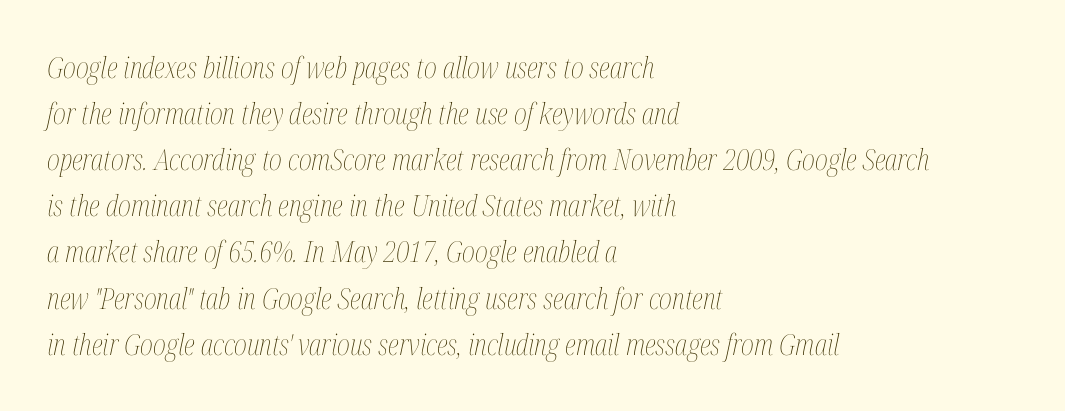
The font's italic variant was chosen for this text. Do the characters align in a grid? No, the font is proportional. Reading down the block, your eye returns to a fixed left position each line. Inter-character spacing is left at the font's built-in metrics. Vertical stems look standard width or narrower in stroke.
